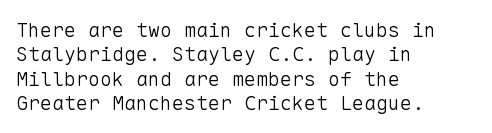
Q: Is the text bold? A: No.
Q: Is the text italic (slanted)? A: No, it is upright.
Q: Is the text underlined? A: No.
Q: How is the paragraph aligned? A: Left-aligned.
Q: Is the spacing between letters normal or unusually wide? A: Normal.
